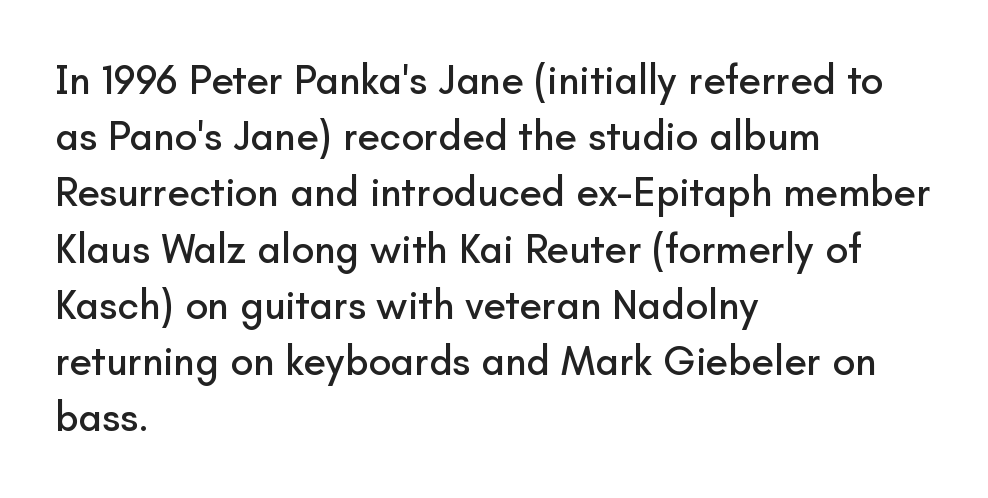
Q: Is the text italic (slanted)? A: No, it is upright.
Q: Is the typeface a serif or a sans-serif typeface? A: Sans-serif.
Q: Is the text underlined? A: No.
Q: How is the paragraph aligned? A: Left-aligned.
Q: Is the spacing between letters normal or unusually wide? A: Normal.
Q: Is the spacing between lines tight, normal or loose? A: Normal.
Q: Width (condensed, normal, or wide)? A: Normal.
Q: Stroke contrast? A: Low.
Q: x-height? A: Small.
Q: Monospaced? A: No.
